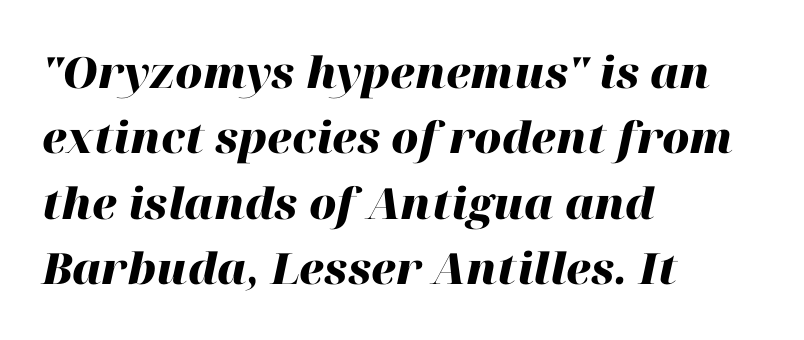
{"italic": "yes", "lean": "right", "slant_degrees": 12, "bold": "yes", "weight": "heavy", "width": "normal", "stroke_contrast": "high", "x_height": "medium", "monospaced": "no", "underline": "no", "align": "left", "line_spacing": "normal", "line_spacing_ratio": 1.52, "letter_spacing": "normal", "letter_spacing_em": 0.0, "glyph_px": 43}
